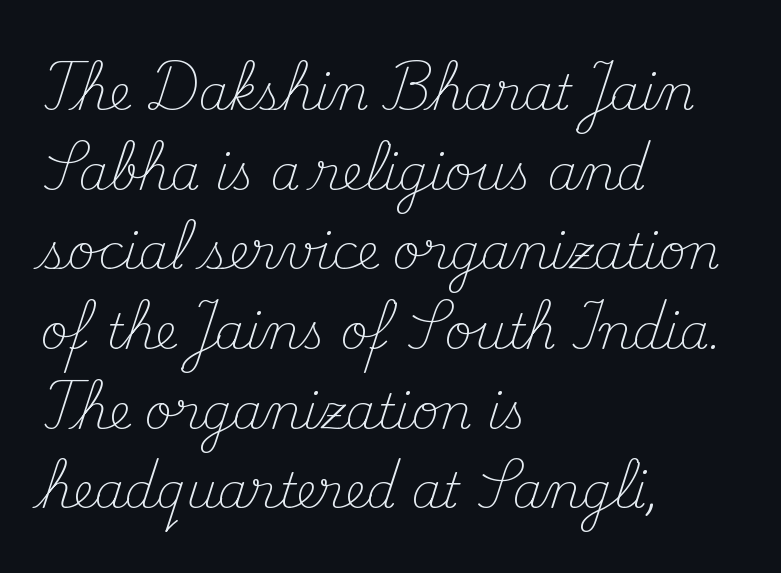
The passage is arranged the way most books set body copy — flush left. The letterforms sit shoulder to shoulder at normal distance. The weight tops out at a normal text grade. Check where the strokes stop: tiny serifs finish them off. The area under the type is left untouched.
